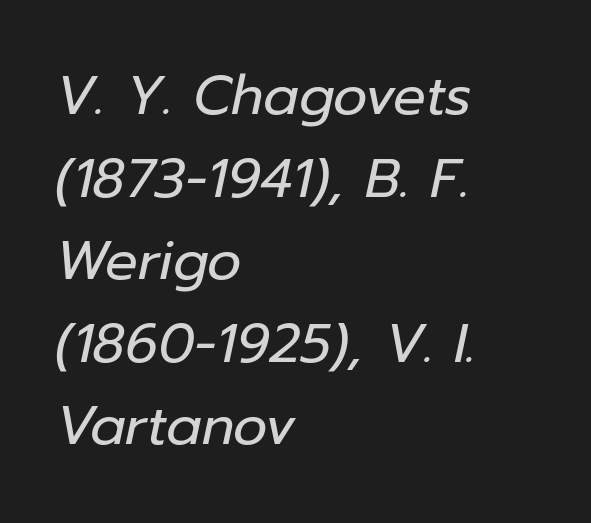
If you drew a line through each stem, it would be angled. A typesetter would call this leading conventional body-copy spacing. Standard letterfit; no display-style spreading of the glyphs. The paragraph shown leans on its left margin.
